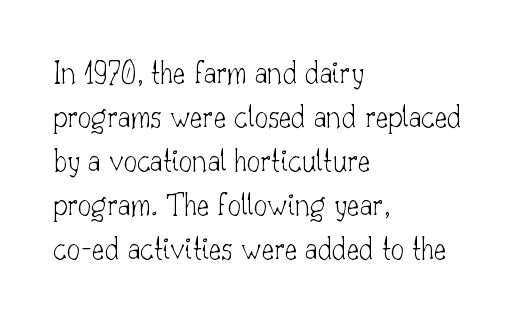
Each word holds together tightly as a unit, with standard inter-letter gaps. Letters have the restrained weight of plain body copy at most. Is there much room between lines? A standard amount, neither cramped nor airy. Decoration check: the copy has no underline. Unlike a clean sans, this face finishes its strokes with serifs.
